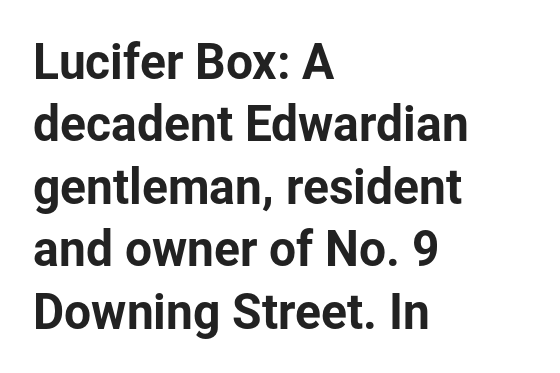
Q: Is the text italic (slanted)? A: No, it is upright.
Q: Is the typeface a serif or a sans-serif typeface? A: Sans-serif.
Q: Is the text underlined? A: No.
Q: How is the paragraph aligned? A: Left-aligned.
Q: Is the spacing between letters normal or unusually wide? A: Normal.
Q: Is the spacing between lines tight, normal or loose? A: Normal.
Q: Width (condensed, normal, or wide)? A: Normal.
Q: Stroke contrast? A: Low.
Q: x-height? A: Medium.
Q: Monospaced? A: No.
